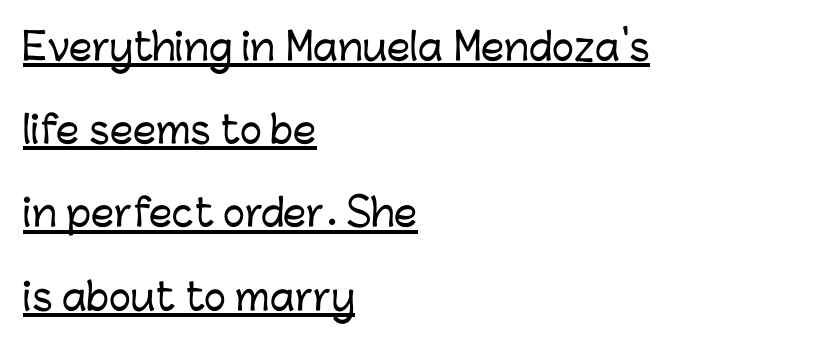
The image shows 37 px sans-serif type, upright; set left-aligned, loose line spacing (2.25x), normal letter spacing, underlined; low stroke contrast and a medium x-height.
